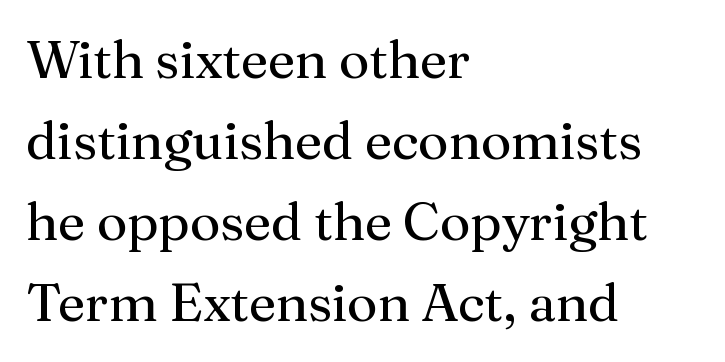
{"serif": "yes", "italic": "no", "bold": "no", "weight": "regular", "width": "normal", "stroke_contrast": "medium", "x_height": "medium", "monospaced": "no", "underline": "no", "align": "left", "line_spacing": "normal", "line_spacing_ratio": 1.53, "letter_spacing": "normal", "letter_spacing_em": 0.0, "glyph_px": 53}
